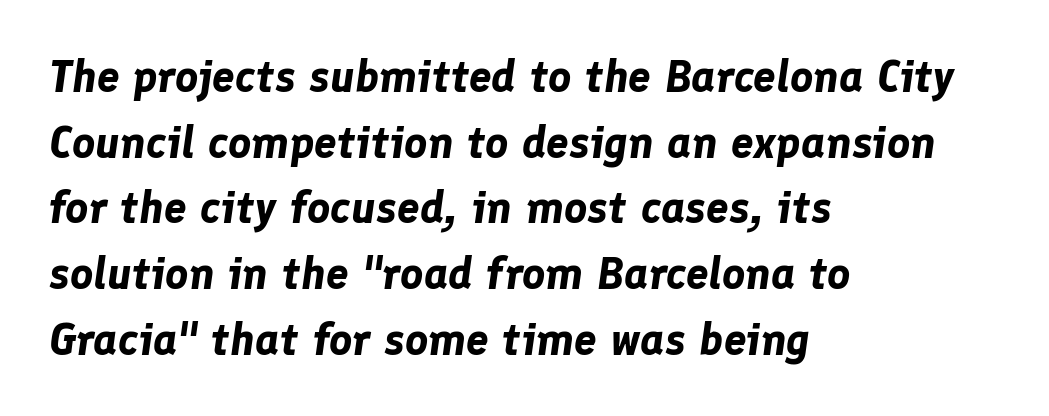
These lines stack with their left ends in a neat column. Do the characters align in a grid? No, the font is proportional. How would I describe the line gaps? Plain and ordinary. An italicized treatment has been applied to the whole sample. Typographic density is high because the face is bold.
